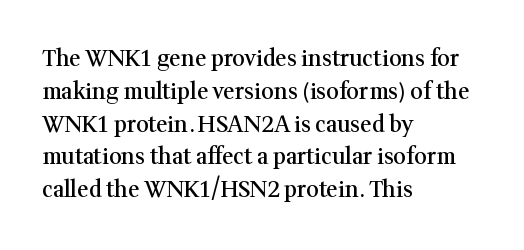
Q: Is the text bold? A: Semi-bold.
Q: Is the text italic (slanted)? A: No, it is upright.
Q: Is the text underlined? A: No.
Q: How is the paragraph aligned? A: Left-aligned.
Q: Is the spacing between letters normal or unusually wide? A: Normal.
Q: Is the spacing between lines tight, normal or loose? A: Normal.
